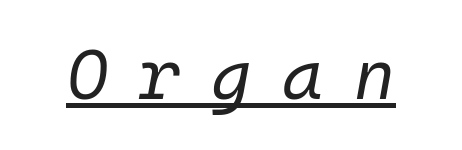
Weight: regular or lighter. The letters are spread apart with noticeably loose tracking. This is oblique type, the kind used for emphasis or titles. The face used here appears with an underline applied. Note the uniform advance width — an 'i' takes as much space as an 'm'.
